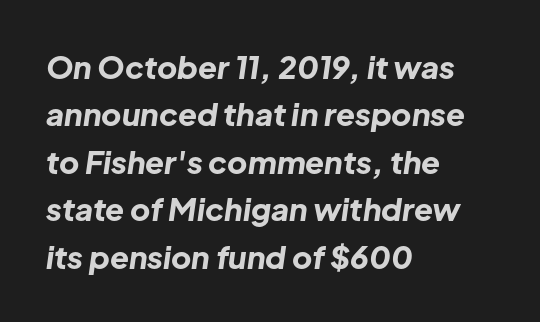
Q: Is the text bold? A: Yes.
Q: Is the text italic (slanted)? A: Yes, it leans right by about 8 degrees.
Q: Is the text underlined? A: No.
Q: How is the paragraph aligned? A: Left-aligned.
Q: Is the spacing between letters normal or unusually wide? A: Normal.
Q: Is the spacing between lines tight, normal or loose? A: Normal.
Q: Width (condensed, normal, or wide)? A: Normal.
Q: Stroke contrast? A: Low.
Q: x-height? A: Medium.
Q: Monospaced? A: No.
